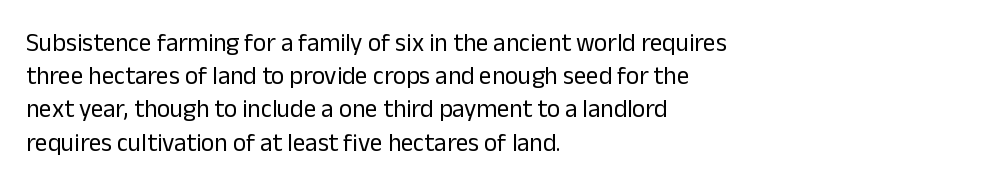
The image shows 25 px text type, upright; set left-aligned, normal line spacing (1.33x), normal letter spacing, not underlined.
